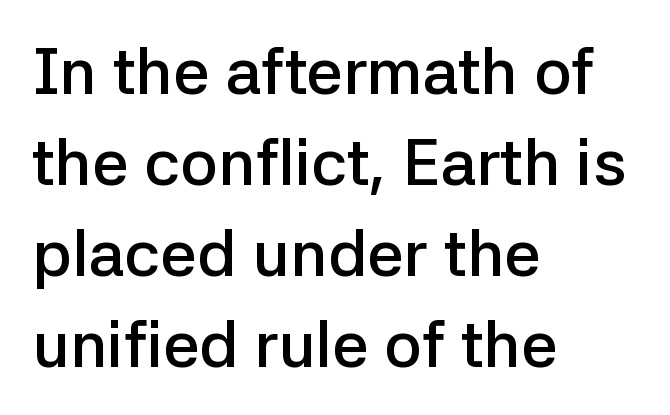
{"serif": "no", "italic": "no", "bold": "semi", "weight": "semibold", "width": "normal", "stroke_contrast": "low", "x_height": "medium", "monospaced": "no", "underline": "no", "align": "left", "line_spacing": "normal", "line_spacing_ratio": 1.4, "letter_spacing": "normal", "letter_spacing_em": 0.0, "glyph_px": 65}
